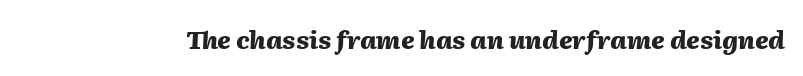
The image shows 25 px bold type, italic (leaning right); set normal letter spacing, not underlined.
